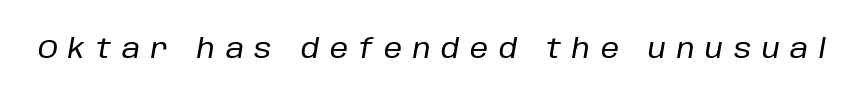
{"italic": "yes", "lean": "right", "slant_degrees": 10, "underline": "no", "letter_spacing": "wide", "letter_spacing_em": 0.42, "glyph_px": 26}
